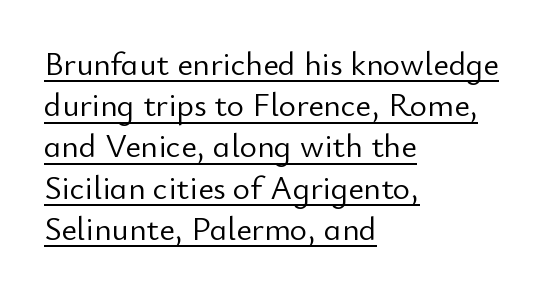
{"serif": "no", "italic": "no", "bold": "no", "weight": "light", "width": "normal", "stroke_contrast": "low", "x_height": "small", "monospaced": "no", "underline": "yes", "align": "left", "line_spacing": "normal", "line_spacing_ratio": 1.25, "letter_spacing": "normal", "letter_spacing_em": 0.0, "glyph_px": 33}
